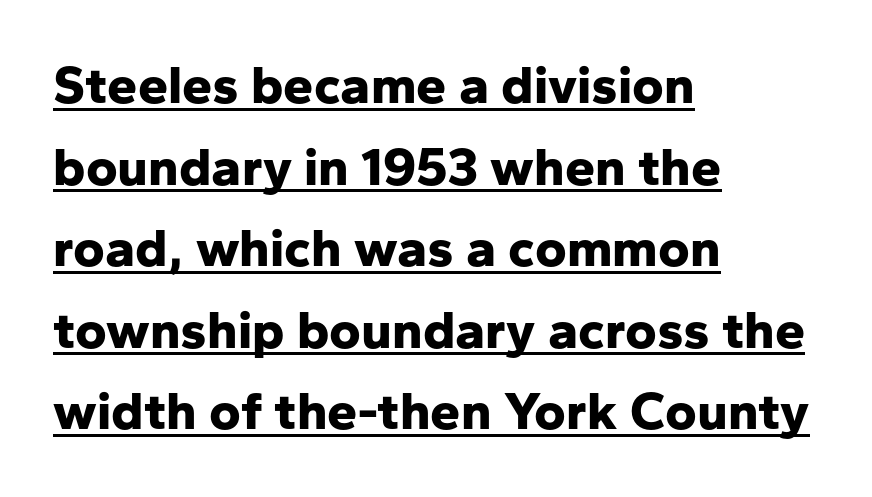
The image shows 54 px bold sans-serif type, upright; set left-aligned, normal line spacing (1.51x), normal letter spacing, underlined; low stroke contrast and a medium x-height.
